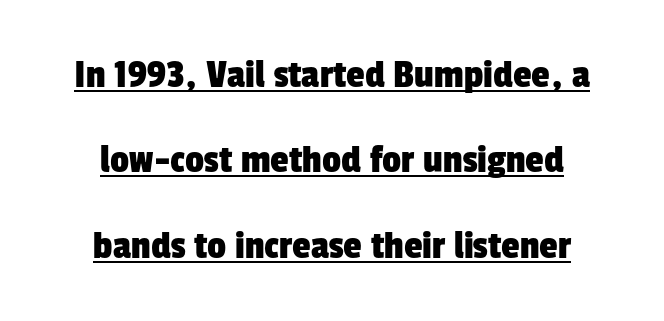
{"serif": "no", "width": "condensed", "stroke_contrast": "low", "x_height": "medium", "monospaced": "no", "underline": "yes", "line_spacing": "loose", "line_spacing_ratio": 2.03, "letter_spacing": "normal", "letter_spacing_em": 0.0, "glyph_px": 42}
